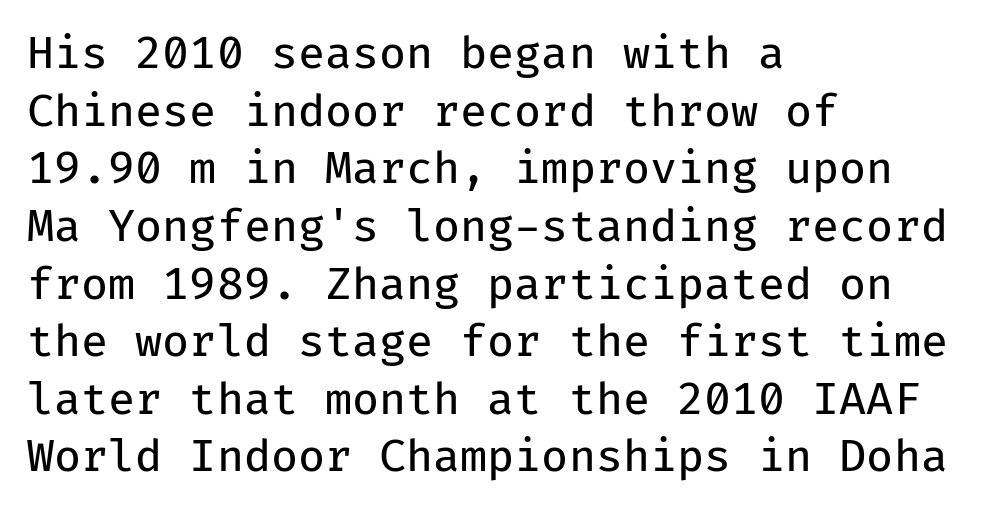
{"serif": "no", "italic": "no", "bold": "no", "weight": "regular", "width": "normal", "stroke_contrast": "low", "x_height": "medium", "monospaced": "yes", "underline": "no", "align": "left", "line_spacing": "normal", "line_spacing_ratio": 1.31, "letter_spacing": "normal", "letter_spacing_em": 0.0, "glyph_px": 44}
